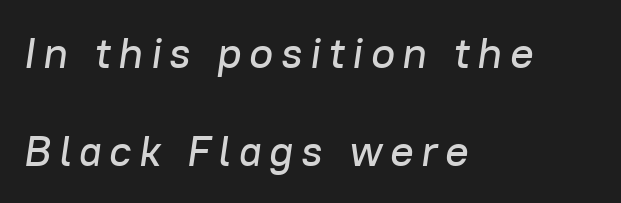
The image shows 44 px text type, italic (leaning right); set left-aligned, loose line spacing (2.23x), not underlined; low stroke contrast and a medium x-height.
